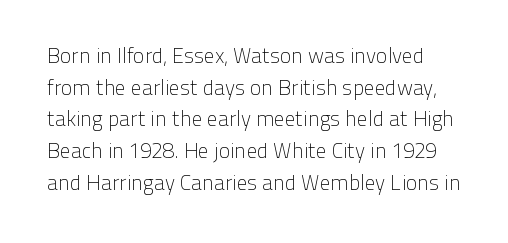
{"italic": "no", "bold": "no", "underline": "no", "line_spacing": "normal", "line_spacing_ratio": 1.51, "letter_spacing": "normal", "letter_spacing_em": 0.0, "glyph_px": 21}
